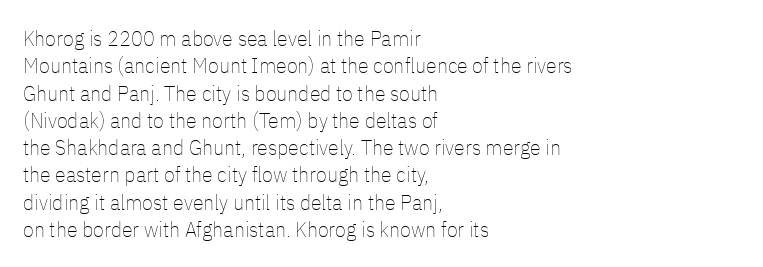
Q: Is the text bold? A: No.
Q: Is the text italic (slanted)? A: No, it is upright.
Q: Is the text underlined? A: No.
Q: How is the paragraph aligned? A: Left-aligned.
Q: Is the spacing between letters normal or unusually wide? A: Normal.
